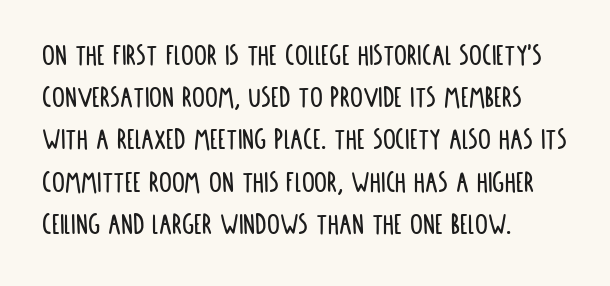
Q: Is the text italic (slanted)? A: No, it is upright.
Q: Is the typeface a serif or a sans-serif typeface? A: Sans-serif.
Q: Is the text underlined? A: No.
Q: How is the paragraph aligned? A: Left-aligned.
Q: Is the spacing between letters normal or unusually wide? A: Normal.
Q: Is the spacing between lines tight, normal or loose? A: Normal.
Q: Width (condensed, normal, or wide)? A: Condensed.
Q: Stroke contrast? A: Low.
Q: x-height? A: Large.
Q: Monospaced? A: No.
